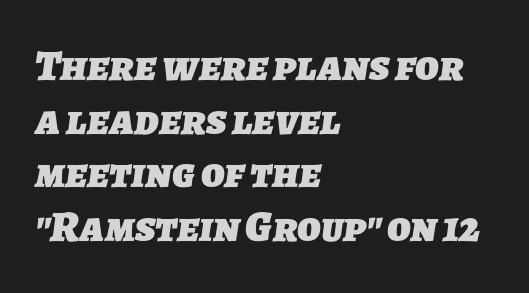
Q: Is the text bold? A: Yes.
Q: Is the typeface a serif or a sans-serif typeface? A: Sans-serif.
Q: Is the text underlined? A: No.
Q: How is the paragraph aligned? A: Left-aligned.
Q: Is the spacing between letters normal or unusually wide? A: Normal.
Q: Width (condensed, normal, or wide)? A: Normal.
Q: Stroke contrast? A: Low.
Q: x-height? A: Medium.
Q: Monospaced? A: No.
